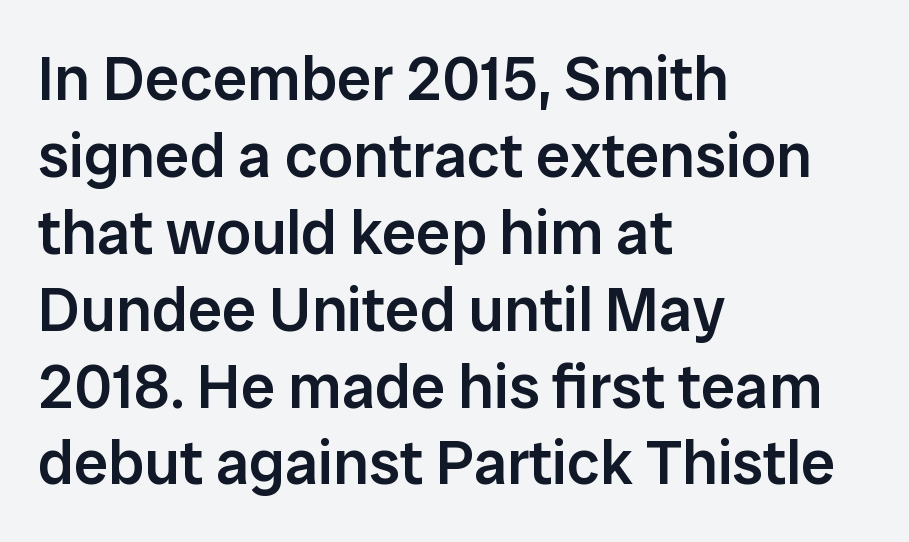
Check under the words: just untouched page. Spacing verdict: proportional, widths tailored to each character. Does the weight exceed regular? Yes, but only to semibold. The face used here is rendered with its standard letterfit.
